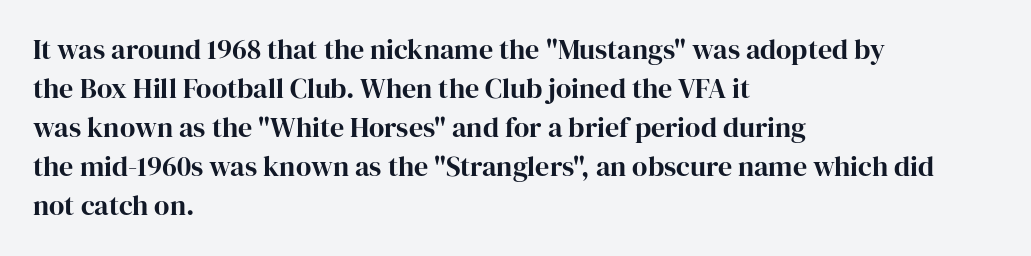
{"serif": "yes", "italic": "no", "width": "normal", "stroke_contrast": "high", "x_height": "medium", "monospaced": "no", "underline": "no", "align": "left", "line_spacing": "normal", "line_spacing_ratio": 1.39, "letter_spacing": "normal", "letter_spacing_em": 0.0, "glyph_px": 28}
